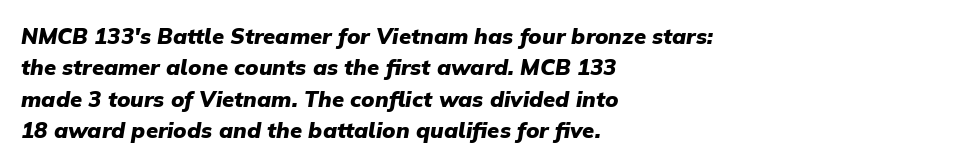
{"italic": "yes", "lean": "right", "slant_degrees": 9, "bold": "yes", "underline": "no", "align": "left", "line_spacing": "normal", "line_spacing_ratio": 1.43, "letter_spacing": "normal", "letter_spacing_em": 0.0, "glyph_px": 22}
